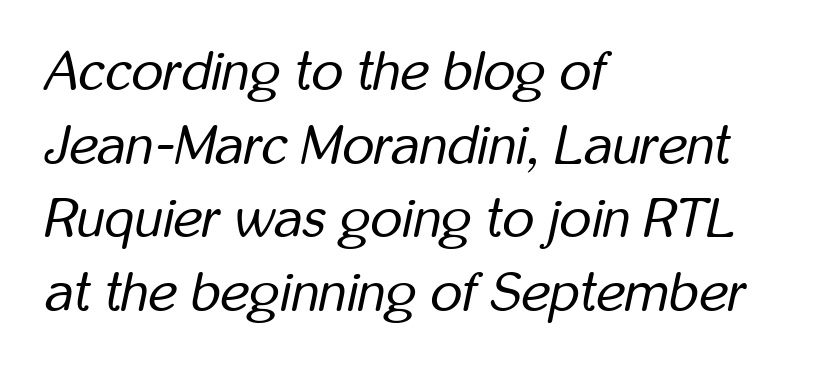
Q: Is the text bold? A: No.
Q: Is the text italic (slanted)? A: Yes, it leans right by about 12 degrees.
Q: Is the text underlined? A: No.
Q: How is the paragraph aligned? A: Left-aligned.
Q: Is the spacing between letters normal or unusually wide? A: Normal.
Q: Is the spacing between lines tight, normal or loose? A: Normal.
Q: Width (condensed, normal, or wide)? A: Condensed.
Q: Stroke contrast? A: Low.
Q: x-height? A: Medium.
Q: Monospaced? A: No.
